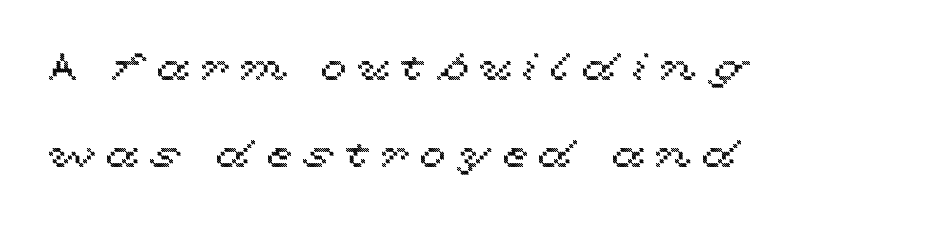
The image shows 38 px wide type; set left-aligned, loose line spacing (2.29x), unusually wide letter spacing (+0.26 em), not underlined; a medium x-height.
